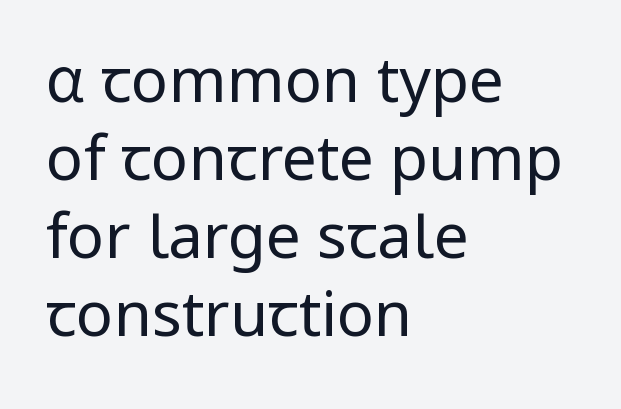
The image shows 62 px regular-weight sans-serif type, upright; set left-aligned, normal line spacing (1.26x), normal letter spacing, not underlined; low stroke contrast and a medium x-height.
